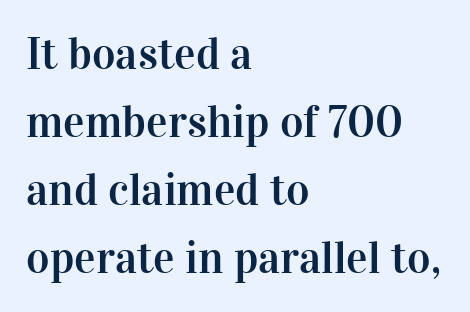
Interline gaps are of average width in this sample. Typographically, this falls in the serif category. Note the varied advance widths — an 'i' is clearly narrower than an 'm'. The space beneath each line is pristine and unruled. Nope, not italic — everything's standing straight.
